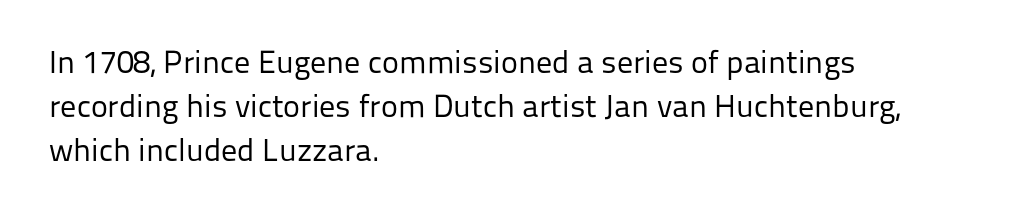
Q: Is the text bold? A: No.
Q: Is the text italic (slanted)? A: No, it is upright.
Q: Is the typeface a serif or a sans-serif typeface? A: Sans-serif.
Q: Is the text underlined? A: No.
Q: How is the paragraph aligned? A: Left-aligned.
Q: Is the spacing between letters normal or unusually wide? A: Normal.
Q: Is the spacing between lines tight, normal or loose? A: Normal.
Q: Width (condensed, normal, or wide)? A: Normal.
Q: Stroke contrast? A: Low.
Q: x-height? A: Medium.
Q: Monospaced? A: No.
